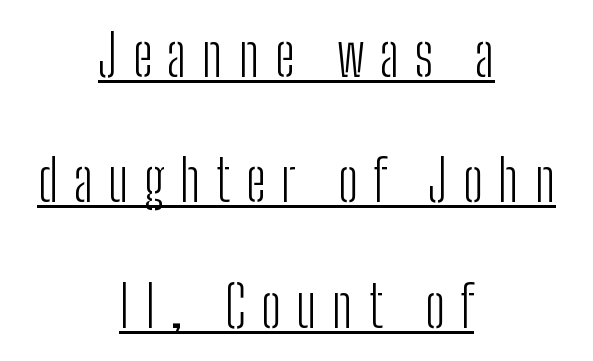
Q: Is the text bold? A: No.
Q: Is the text italic (slanted)? A: No, it is upright.
Q: Is the typeface a serif or a sans-serif typeface? A: Sans-serif.
Q: Is the text underlined? A: Yes.
Q: How is the paragraph aligned? A: Centered.
Q: Is the spacing between letters normal or unusually wide? A: Unusually wide.
Q: Is the spacing between lines tight, normal or loose? A: Loose.
Q: Width (condensed, normal, or wide)? A: Condensed.
Q: Stroke contrast? A: Low.
Q: x-height? A: Medium.
Q: Monospaced? A: No.
